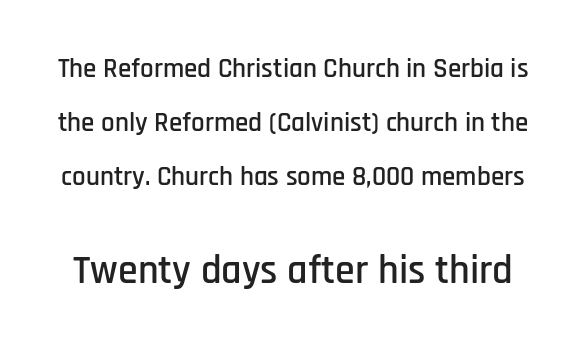
The image shows 40 px condensed sans-serif type, upright; set loose line spacing (2.0x), normal letter spacing, not underlined; the second (bottom) block is 1.48x larger; low stroke contrast and a large x-height.
